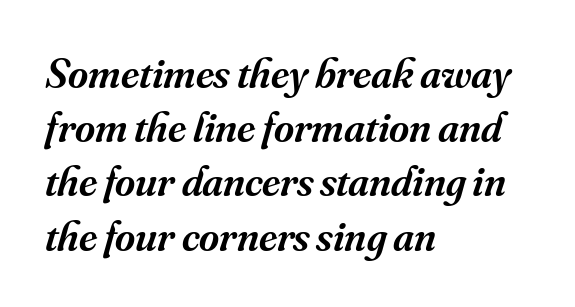
{"serif": "yes", "italic": "yes", "lean": "right", "slant_degrees": 16, "bold": "semi", "weight": "semibold", "width": "normal", "stroke_contrast": "medium", "x_height": "small", "monospaced": "no", "underline": "no", "align": "left", "line_spacing": "normal", "line_spacing_ratio": 1.26, "letter_spacing": "normal", "letter_spacing_em": 0.0, "glyph_px": 43}
